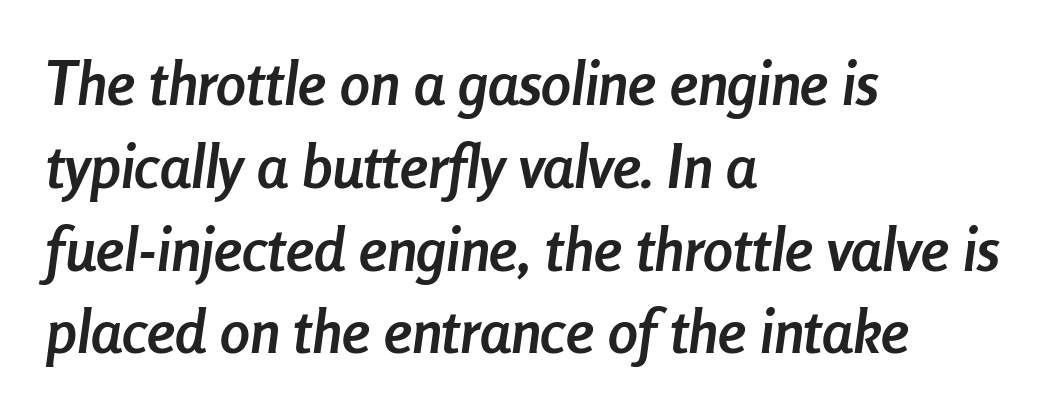
Q: Is the text bold? A: Yes.
Q: Is the text italic (slanted)? A: Yes, it leans right by about 8 degrees.
Q: Is the text underlined? A: No.
Q: How is the paragraph aligned? A: Left-aligned.
Q: Is the spacing between letters normal or unusually wide? A: Normal.
Q: Is the spacing between lines tight, normal or loose? A: Normal.
Q: Width (condensed, normal, or wide)? A: Condensed.
Q: Stroke contrast? A: Low.
Q: x-height? A: Medium.
Q: Monospaced? A: No.
